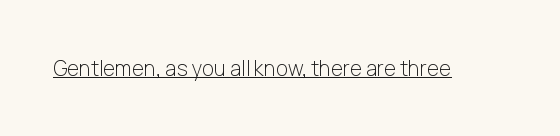
Q: Is the text bold? A: No.
Q: Is the text italic (slanted)? A: No, it is upright.
Q: Is the text underlined? A: Yes.
Q: Is the spacing between letters normal or unusually wide? A: Normal.
